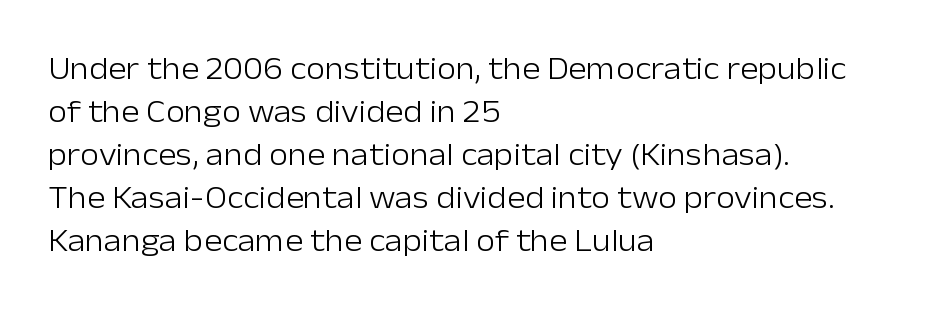
Q: Is the text bold? A: No.
Q: Is the text italic (slanted)? A: No, it is upright.
Q: Is the typeface a serif or a sans-serif typeface? A: Sans-serif.
Q: Is the text underlined? A: No.
Q: How is the paragraph aligned? A: Left-aligned.
Q: Is the spacing between letters normal or unusually wide? A: Normal.
Q: Is the spacing between lines tight, normal or loose? A: Normal.
Q: Width (condensed, normal, or wide)? A: Normal.
Q: Stroke contrast? A: Low.
Q: x-height? A: Medium.
Q: Monospaced? A: No.
